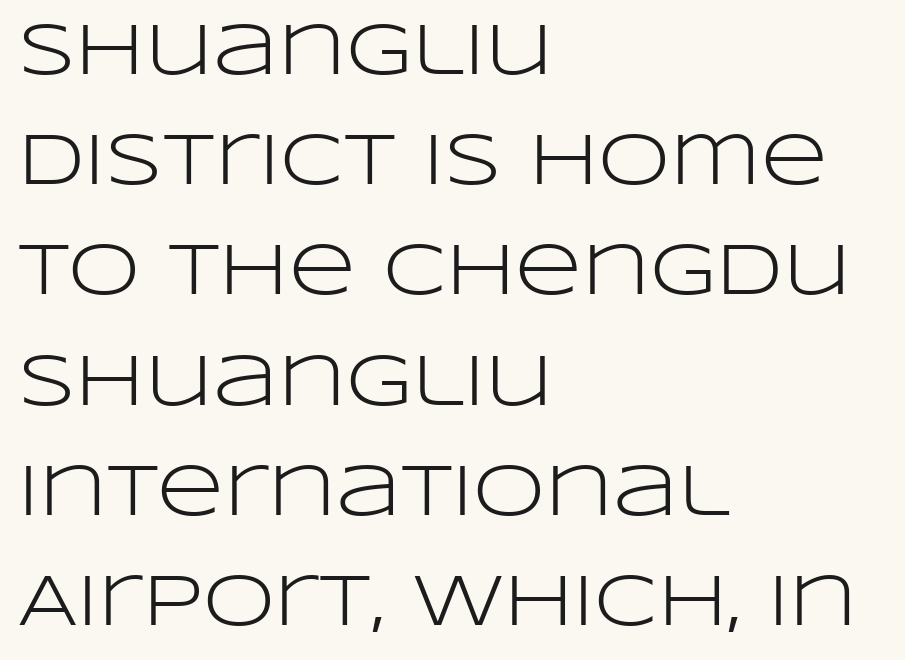
Q: Is the text bold? A: No.
Q: Is the text italic (slanted)? A: No, it is upright.
Q: Is the typeface a serif or a sans-serif typeface? A: Sans-serif.
Q: Is the text underlined? A: No.
Q: How is the paragraph aligned? A: Left-aligned.
Q: Is the spacing between letters normal or unusually wide? A: Normal.
Q: Is the spacing between lines tight, normal or loose? A: Normal.
Q: Width (condensed, normal, or wide)? A: Wide.
Q: Stroke contrast? A: Low.
Q: x-height? A: Large.
Q: Monospaced? A: No.
